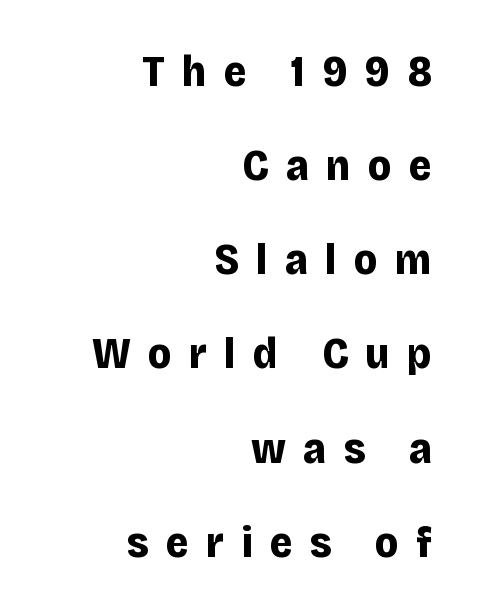
You can tell from the bare stems that sans-serif type was used. The text block is weighted toward the right margin, trailing off unevenly leftward. The glyphs are unaccompanied by any horizontal stroke below them. Posture: vertical. Words appear elongated and porous because spacing is wide. Each glyph is drawn with heavy, bold strokes.
